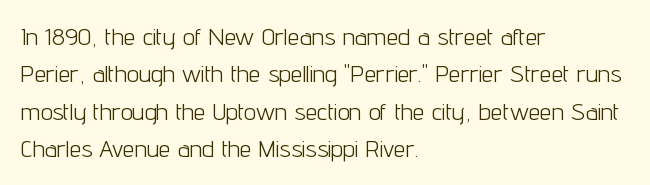
{"italic": "no", "bold": "no", "underline": "no", "align": "left", "line_spacing": "normal", "line_spacing_ratio": 1.56, "letter_spacing": "normal", "letter_spacing_em": 0.0, "glyph_px": 24}
